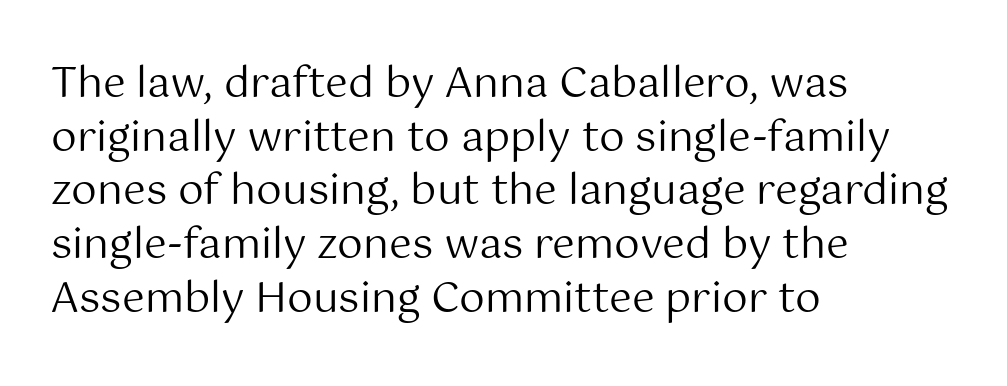
This reads as an unemphasized weight, regular at the heaviest. The face used here is a sans, in the tradition of grotesques and geometrics. Where is the straight margin? On the left. Designer's note — italics off, roman on. The space between consecutive lines is moderate. No word sits above an underline.
